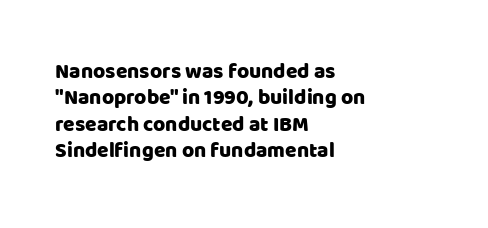
Is there much room between lines? A standard amount, neither cramped nor airy. The line texture is even and compact thanks to regular tracking. In terms of posture, this sample is upright. The paragraph has a hard left edge and a soft right edge. The strip under each line holds only bare page.
